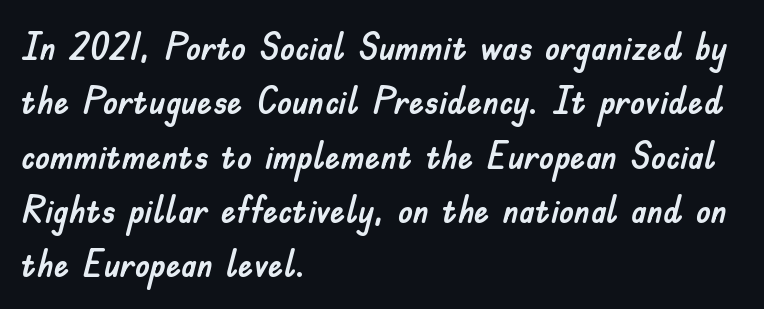
Q: Is the text italic (slanted)? A: Yes.
Q: Is the typeface a serif or a sans-serif typeface? A: Sans-serif.
Q: Is the text underlined? A: No.
Q: How is the paragraph aligned? A: Left-aligned.
Q: Is the spacing between letters normal or unusually wide? A: Normal.
Q: Is the spacing between lines tight, normal or loose? A: Normal.
Q: Width (condensed, normal, or wide)? A: Normal.
Q: Stroke contrast? A: Low.
Q: x-height? A: Small.
Q: Monospaced? A: No.
